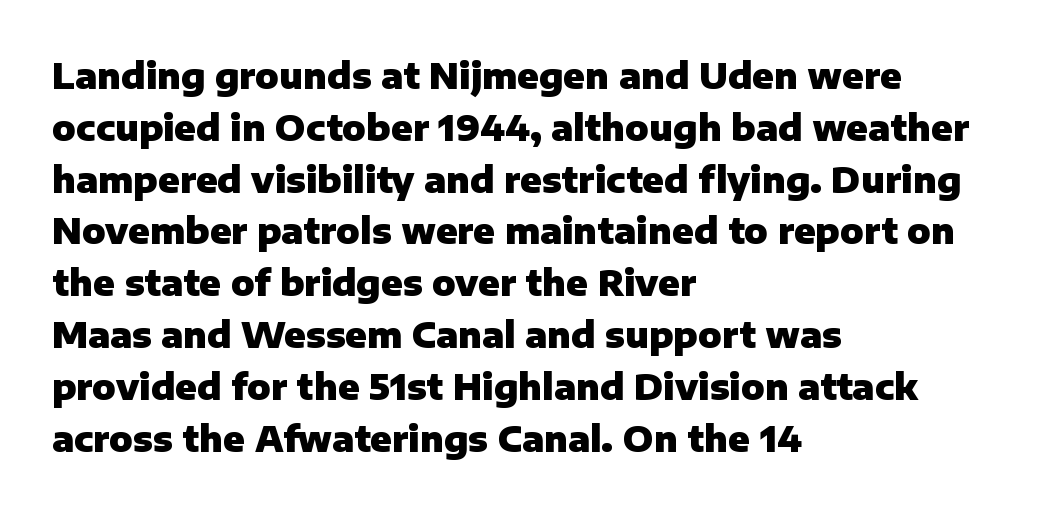
{"serif": "no", "italic": "no", "bold": "yes", "weight": "heavy", "width": "normal", "stroke_contrast": "low", "x_height": "medium", "monospaced": "no", "underline": "no", "align": "left", "line_spacing": "normal", "line_spacing_ratio": 1.48, "letter_spacing": "normal", "letter_spacing_em": 0.0, "glyph_px": 35}
